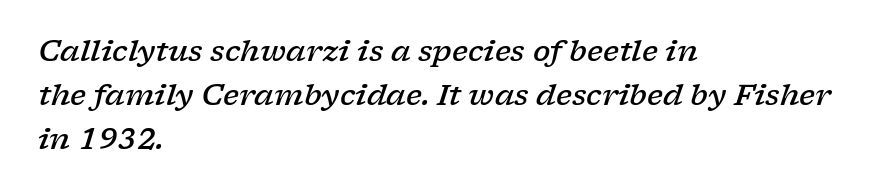
The image shows 29 px semibold, wide serif type, italic (leaning right); set left-aligned, normal line spacing (1.51x), normal letter spacing, not underlined; low stroke contrast and a medium x-height.
